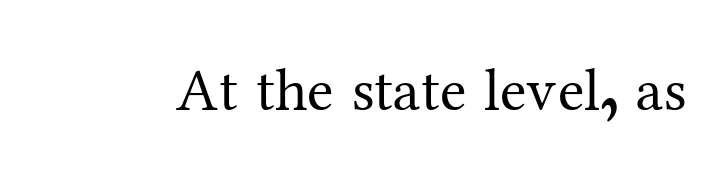
{"serif": "yes", "italic": "no", "bold": "no", "weight": "regular", "width": "normal", "stroke_contrast": "medium", "x_height": "medium", "monospaced": "no", "underline": "no", "letter_spacing": "normal", "letter_spacing_em": 0.0, "glyph_px": 60}
